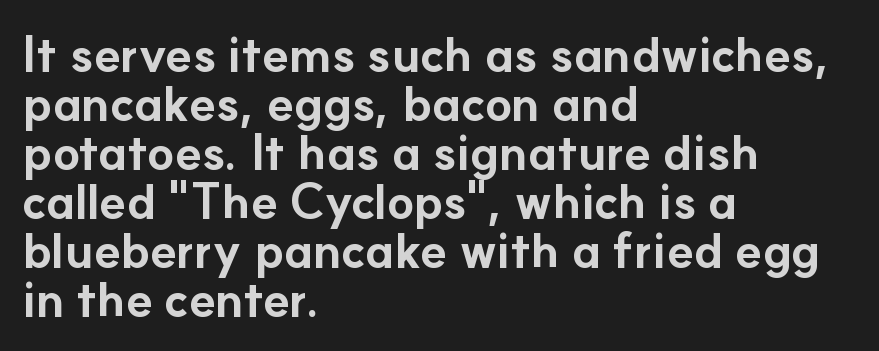
{"serif": "no", "italic": "no", "bold": "yes", "weight": "bold", "width": "normal", "stroke_contrast": "low", "x_height": "small", "monospaced": "no", "underline": "no", "align": "left", "line_spacing": "tight", "line_spacing_ratio": 1.0, "letter_spacing": "normal", "letter_spacing_em": 0.0, "glyph_px": 49}
